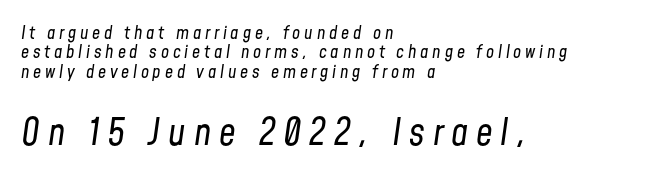
The image shows 37 px regular-weight, condensed type, italic (leaning right); set left-aligned, tight line spacing (1.07x), unusually wide letter spacing (+0.21 em), not underlined; the second (bottom) block is 2.06x larger; low stroke contrast and a medium x-height.
